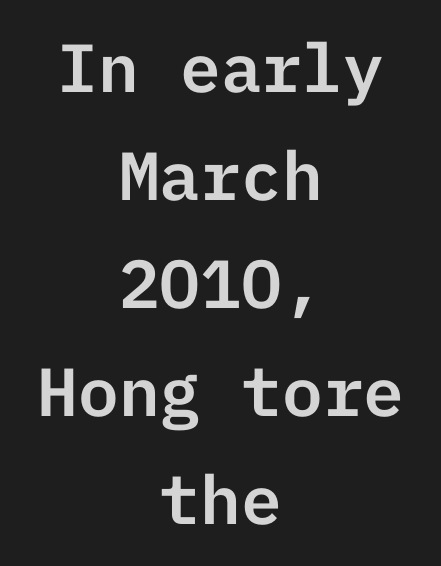
{"serif": "no", "italic": "no", "width": "normal", "stroke_contrast": "low", "x_height": "medium", "underline": "no", "align": "center", "line_spacing": "normal", "line_spacing_ratio": 1.59, "letter_spacing": "normal", "letter_spacing_em": 0.0, "glyph_px": 68}
